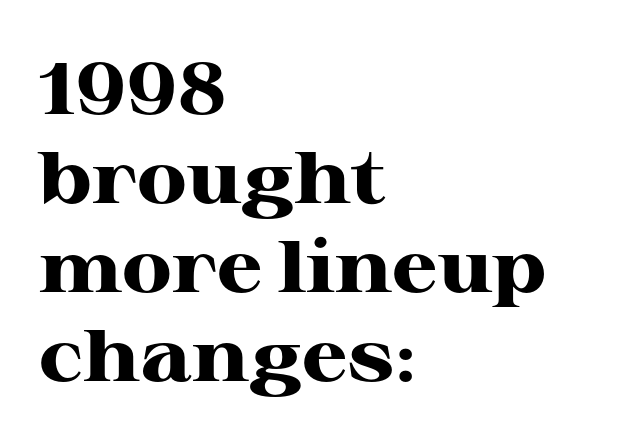
{"serif": "yes", "italic": "no", "bold": "yes", "weight": "heavy", "width": "wide", "stroke_contrast": "high", "x_height": "medium", "monospaced": "no", "underline": "no", "align": "left", "line_spacing_ratio": 1.22, "letter_spacing": "normal", "letter_spacing_em": 0.0, "glyph_px": 73}
